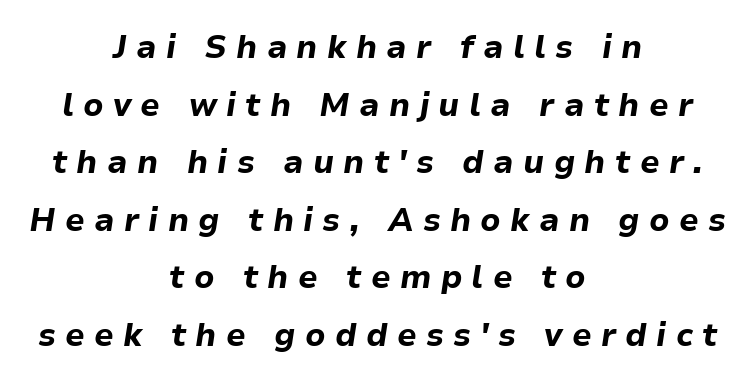
{"italic": "yes", "lean": "right", "slant_degrees": 9, "bold": "yes", "weight": "bold", "width": "normal", "stroke_contrast": "low", "x_height": "medium", "monospaced": "no", "underline": "no", "align": "center", "line_spacing_ratio": 1.8, "letter_spacing": "wide", "letter_spacing_em": 0.29, "glyph_px": 32}
